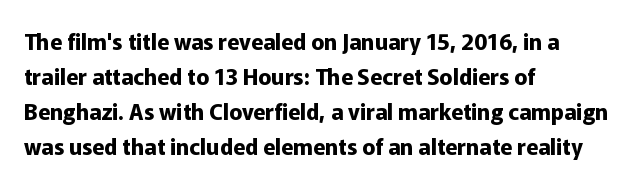
{"italic": "no", "bold": "yes", "underline": "no", "align": "left", "line_spacing": "normal", "line_spacing_ratio": 1.59, "letter_spacing": "normal", "letter_spacing_em": 0.0, "glyph_px": 22}
